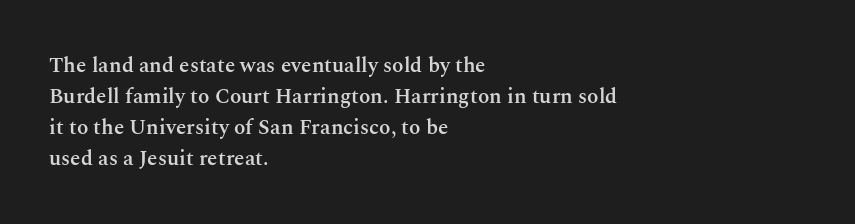
Q: Is the text bold? A: Semi-bold.
Q: Is the text italic (slanted)? A: No, it is upright.
Q: Is the text underlined? A: No.
Q: How is the paragraph aligned? A: Left-aligned.
Q: Is the spacing between letters normal or unusually wide? A: Normal.
Q: Is the spacing between lines tight, normal or loose? A: Normal.
